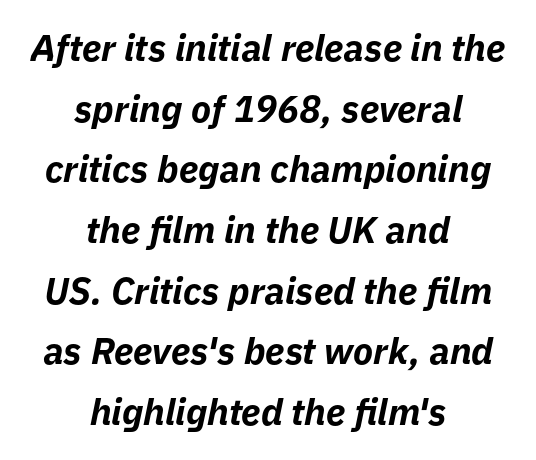
Q: Is the text bold? A: Yes.
Q: Is the text italic (slanted)? A: Yes, it leans right by about 11 degrees.
Q: Is the text underlined? A: No.
Q: How is the paragraph aligned? A: Centered.
Q: Is the spacing between letters normal or unusually wide? A: Normal.
Q: Is the spacing between lines tight, normal or loose? A: Normal.
Q: Width (condensed, normal, or wide)? A: Normal.
Q: Stroke contrast? A: Low.
Q: x-height? A: Medium.
Q: Monospaced? A: No.
